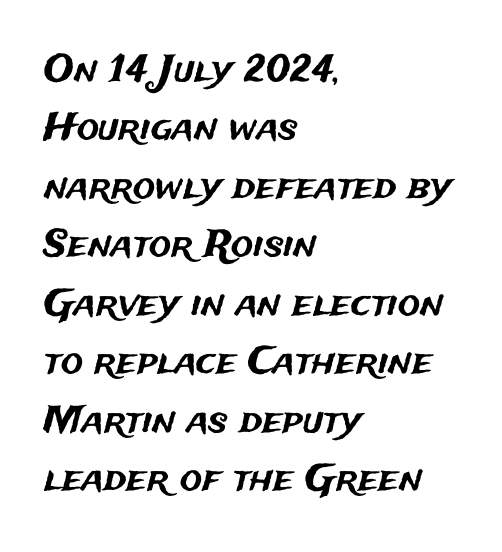
Q: Is the text italic (slanted)? A: Yes.
Q: Is the typeface a serif or a sans-serif typeface? A: Sans-serif.
Q: Is the text underlined? A: No.
Q: How is the paragraph aligned? A: Left-aligned.
Q: Is the spacing between letters normal or unusually wide? A: Normal.
Q: Is the spacing between lines tight, normal or loose? A: Normal.
Q: Width (condensed, normal, or wide)? A: Normal.
Q: Stroke contrast? A: Medium.
Q: x-height? A: Medium.
Q: Monospaced? A: No.
